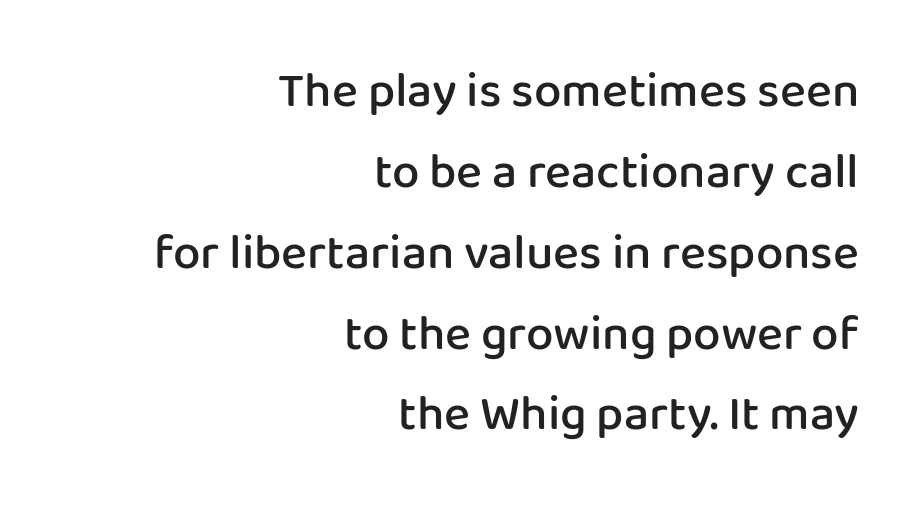
The image shows 49 px semibold sans-serif type, upright; set right-aligned, normal line spacing (1.65x), normal letter spacing, not underlined; low stroke contrast and a medium x-height.
